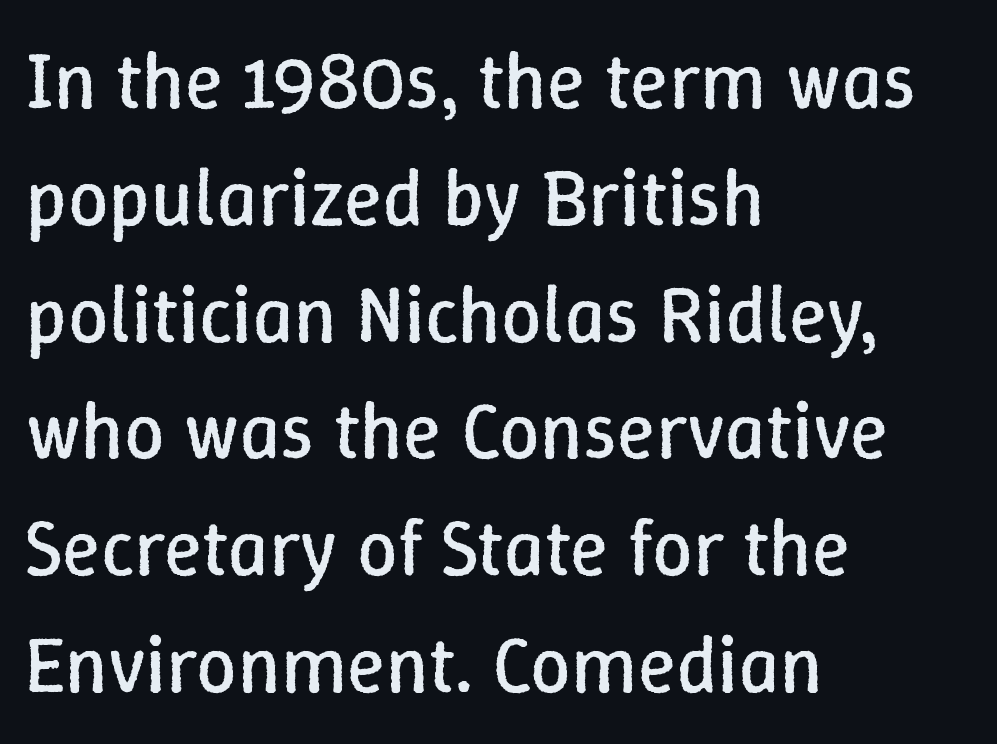
This rendering uses left alignment, leaving the right contour irregular. Is this a heavy cut? Hardly; it is regular or lighter. The face used here is proportionally spaced, like ordinary book or web type. Regular leading. A roman cut, with each character standing at attention. The horizontal fit of the characters is conventional and even.
